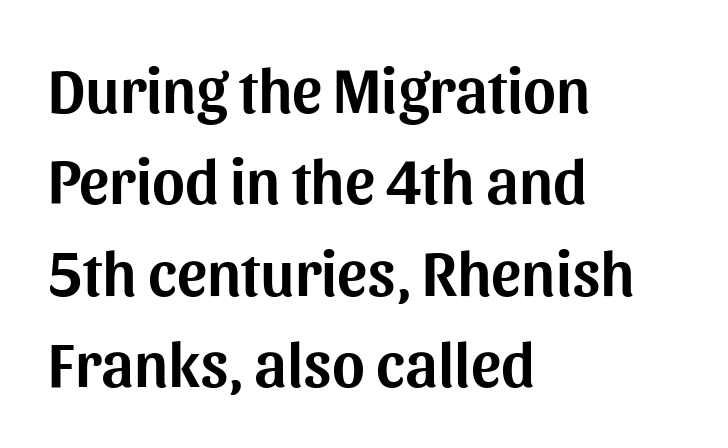
{"serif": "no", "italic": "no", "width": "normal", "stroke_contrast": "medium", "x_height": "medium", "monospaced": "no", "underline": "no", "align": "left", "line_spacing": "normal", "line_spacing_ratio": 1.45, "letter_spacing": "normal", "letter_spacing_em": 0.0, "glyph_px": 63}
